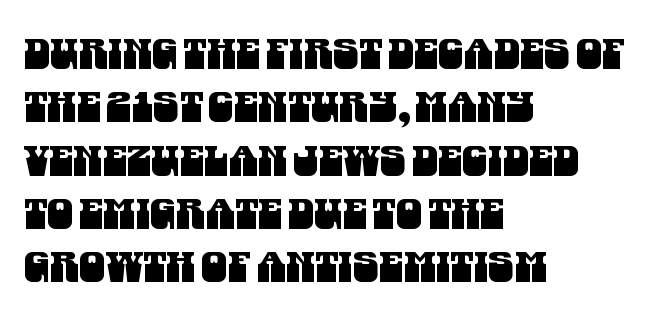
{"serif": "no", "width": "condensed", "stroke_contrast": "medium", "x_height": "large", "monospaced": "no", "underline": "no", "align": "left", "line_spacing": "normal", "line_spacing_ratio": 1.27, "letter_spacing": "normal", "letter_spacing_em": 0.0, "glyph_px": 42}
